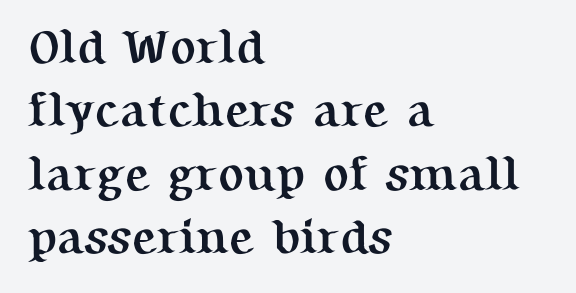
Q: Is the text bold? A: Yes.
Q: Is the text italic (slanted)? A: No, it is upright.
Q: Is the typeface a serif or a sans-serif typeface? A: Serif.
Q: Is the text underlined? A: No.
Q: How is the paragraph aligned? A: Left-aligned.
Q: Is the spacing between letters normal or unusually wide? A: Normal.
Q: Is the spacing between lines tight, normal or loose? A: Normal.
Q: Width (condensed, normal, or wide)? A: Normal.
Q: Stroke contrast? A: Medium.
Q: x-height? A: Medium.
Q: Monospaced? A: No.
